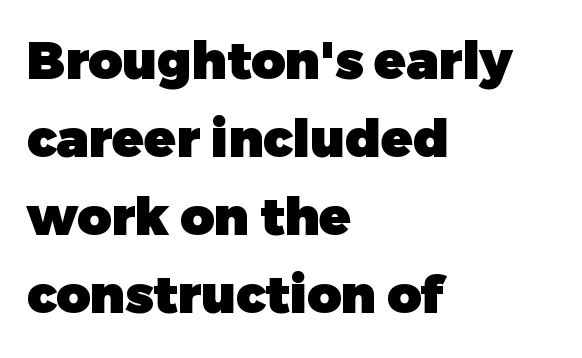
Q: Is the text bold? A: Yes.
Q: Is the text italic (slanted)? A: No, it is upright.
Q: Is the typeface a serif or a sans-serif typeface? A: Sans-serif.
Q: Is the text underlined? A: No.
Q: How is the paragraph aligned? A: Left-aligned.
Q: Is the spacing between letters normal or unusually wide? A: Normal.
Q: Is the spacing between lines tight, normal or loose? A: Normal.
Q: Width (condensed, normal, or wide)? A: Normal.
Q: Stroke contrast? A: Low.
Q: x-height? A: Medium.
Q: Monospaced? A: No.
